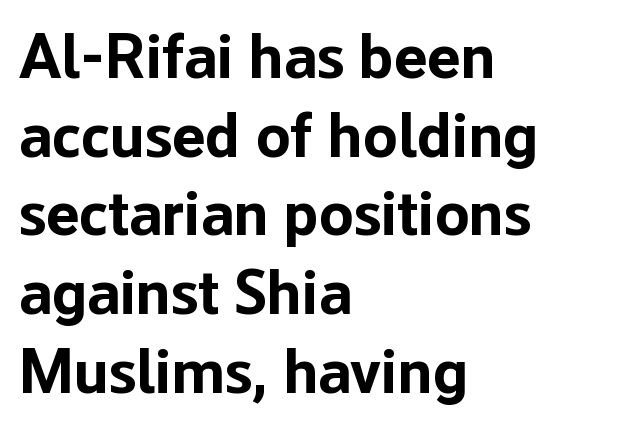
{"serif": "no", "italic": "no", "bold": "yes", "weight": "bold", "width": "normal", "stroke_contrast": "low", "x_height": "medium", "monospaced": "no", "underline": "no", "align": "left", "line_spacing": "normal", "line_spacing_ratio": 1.25, "letter_spacing": "normal", "letter_spacing_em": 0.0, "glyph_px": 63}
